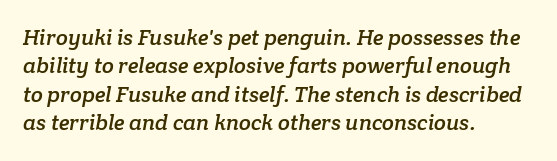
The image shows 22 px text type; set left-aligned, normal line spacing (1.29x), normal letter spacing, not underlined.
